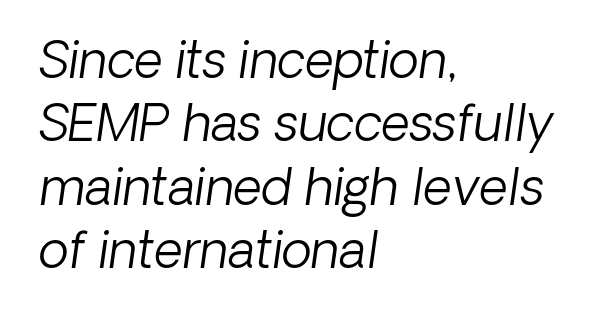
The image shows 50 px light sans-serif type; set left-aligned, normal line spacing (1.27x), normal letter spacing, not underlined; low stroke contrast and a medium x-height.
